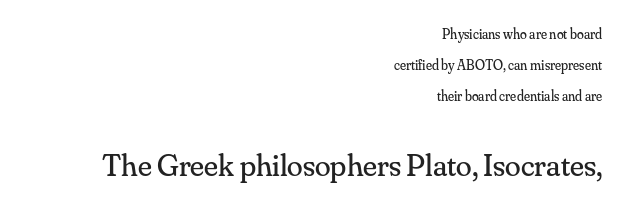
The image shows 32 px regular-weight serif type, upright; set right-aligned, loose line spacing (2.23x), normal letter spacing, not underlined; the second (bottom) block is 2.29x larger; medium stroke contrast and a small x-height.
